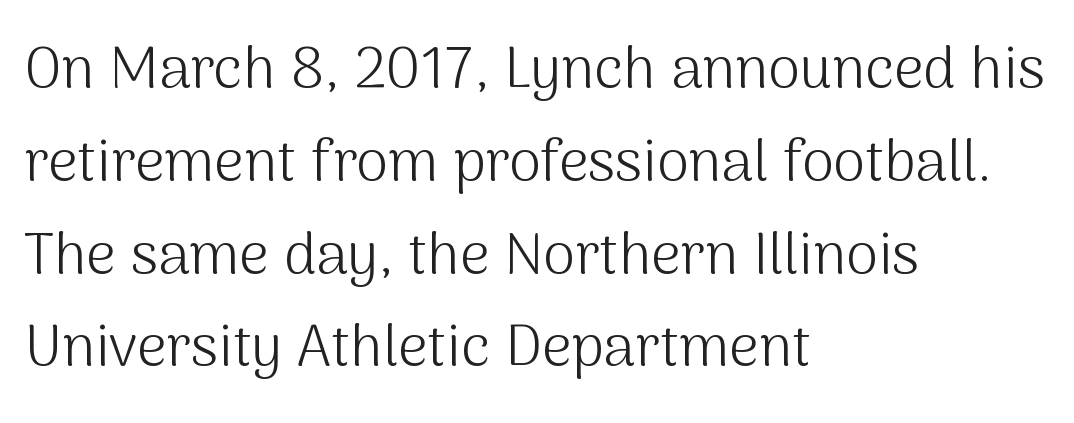
Notice how descenders clear the ascenders below comfortably — that's standard leading. Line starts are locked; line ends wander. The typesetting does not lean heavy: it is not bold. Proportional: the letters do not fall into vertical columns. Typographically, this falls in the sans-serif category.
